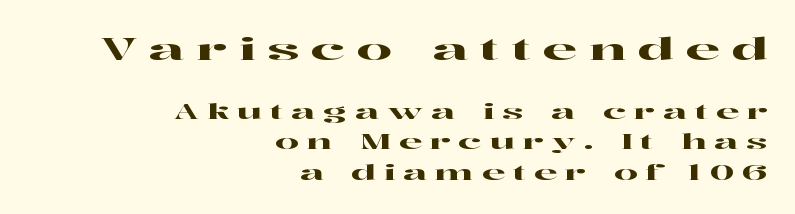
Q: Is the text italic (slanted)? A: No, it is upright.
Q: Is the typeface a serif or a sans-serif typeface? A: Serif.
Q: Is the text underlined? A: No.
Q: How is the paragraph aligned? A: Right-aligned.
Q: Is the spacing between letters normal or unusually wide? A: Unusually wide.
Q: Is the spacing between lines tight, normal or loose? A: Normal.
Q: Which block of text is set in a larger size, the first (top) or the second (bottom)? A: The first (top) one.
Q: Width (condensed, normal, or wide)? A: Wide.
Q: Stroke contrast? A: High.
Q: x-height? A: Medium.
Q: Monospaced? A: No.
